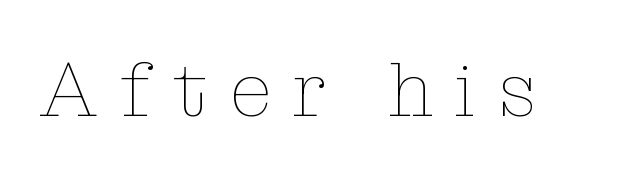
These lines are rendered in a variable-pitch font. The passage shown has open, widely tracked lettering throughout. Quick note: underline off. Every stem runs plumb, perpendicular to the baseline.
